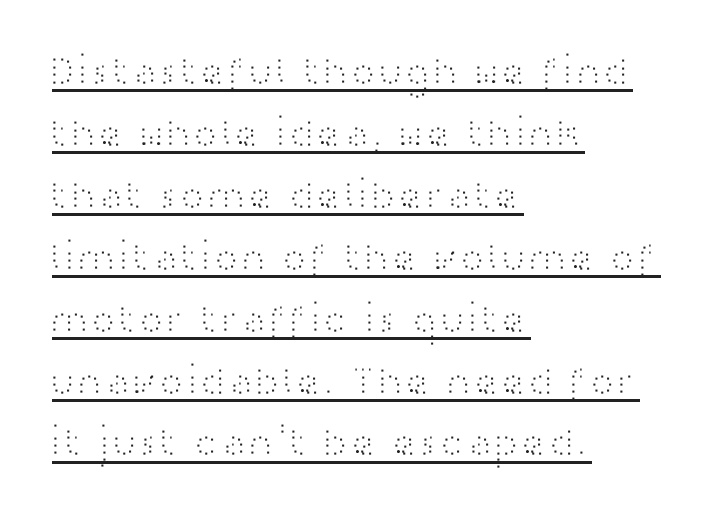
Nobody touched the tracking dial on this one. Rendered with straight, roman letterforms. Interline gaps are of average width in this sample. The face used here is proportionally spaced, like ordinary book or web type. The face looks like a standard text weight, possibly lighter. Classification — sans serif.
